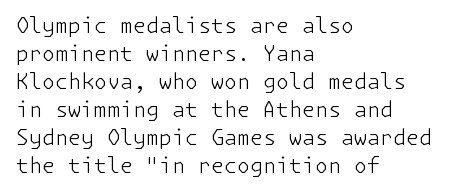
Q: Is the text bold? A: No.
Q: Is the text italic (slanted)? A: No, it is upright.
Q: Is the text underlined? A: No.
Q: How is the paragraph aligned? A: Left-aligned.
Q: Is the spacing between letters normal or unusually wide? A: Normal.
Q: Is the spacing between lines tight, normal or loose? A: Normal.
